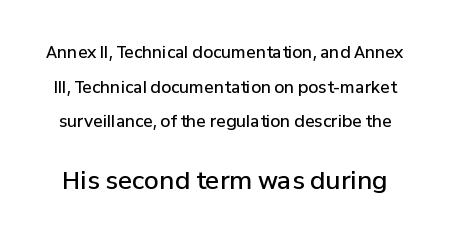
Set as a demibold, roughly 600 on the weight scale. The letters stand straight up with perfectly vertical stems. Inter-character spacing is left at the font's built-in metrics. The space between consecutive lines is lavish. Does the bottom block carry the larger type? Yes, it does. A clean baseline with only descenders dipping below it.
